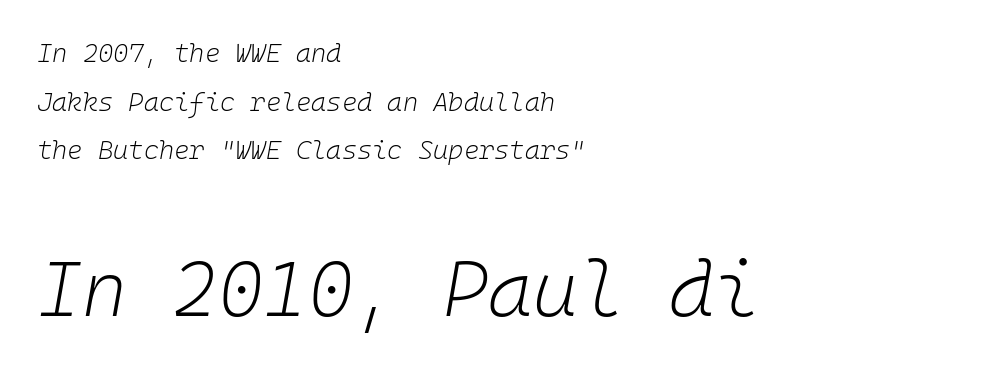
Type without underlining. These lines are rendered in a fixed-pitch font. Vertical stems look standard width or narrower in stroke. Standard letterfit; no display-style spreading of the glyphs.
